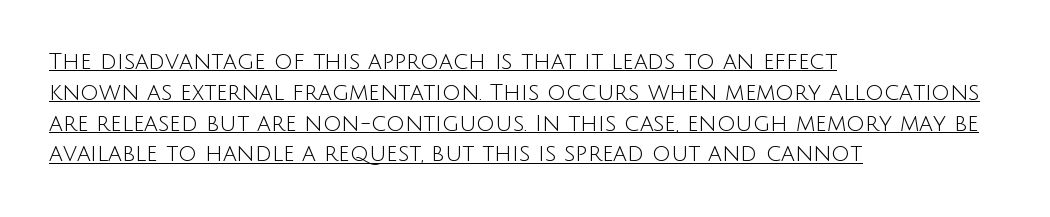
The specimen reads as upright at a glance. Each word holds together tightly as a unit, with standard inter-letter gaps. Heaviness? Minimal to ordinary, like unemphasized prose. Beneath each row of characters lies a ruled line. Quick note: interline space is typical. In CSS terms this would be text-align: left.
